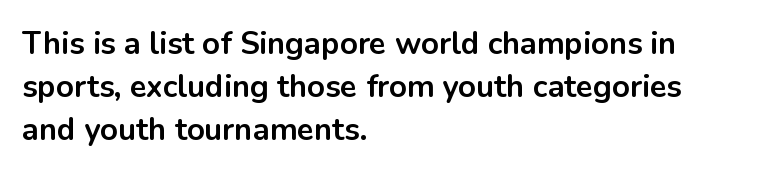
Here the designer chose a conventional face with non-uniform glyph widths. Normally led — the rows are evenly, conventionally spaced. These lines stack with their left ends in a neat column. The letters stand straight up with perfectly vertical stems. This sample uses plain, unmodified letter spacing. The glyphs are unaccompanied by any horizontal stroke below them.
